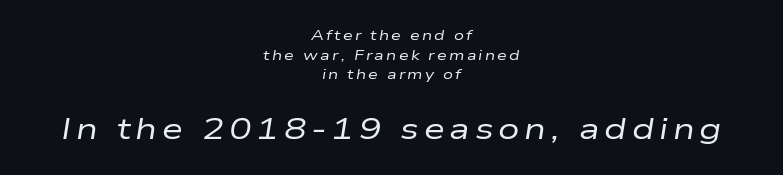
The image shows 30 px regular-weight, wide type, italic (leaning right); set centered, normal line spacing (1.4x), not underlined; the second (bottom) block is 2.14x larger; low stroke contrast and a medium x-height.
